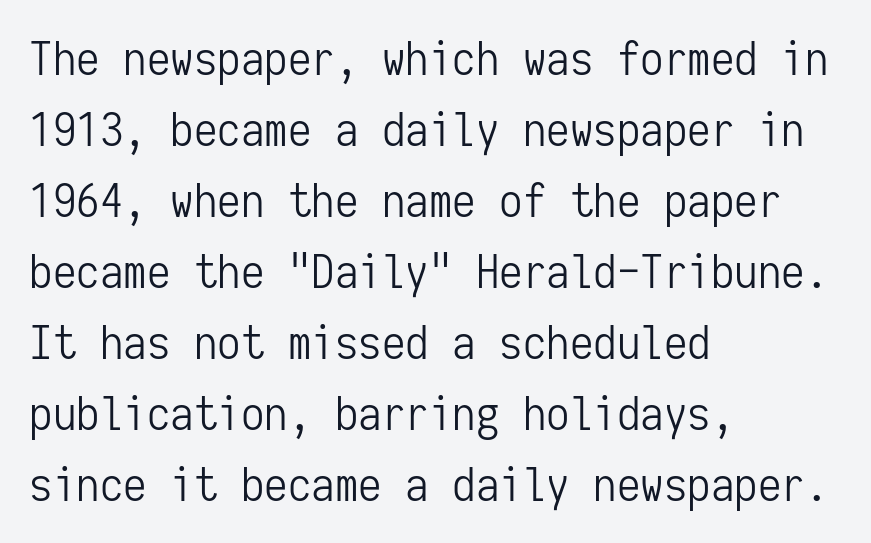
{"serif": "no", "italic": "no", "bold": "no", "weight": "light", "width": "condensed", "stroke_contrast": "low", "x_height": "medium", "monospaced": "yes", "underline": "no", "align": "left", "line_spacing": "normal", "line_spacing_ratio": 1.51, "letter_spacing": "normal", "letter_spacing_em": 0.0, "glyph_px": 47}
